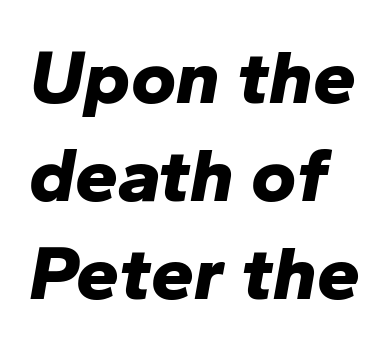
Notice how descenders clear the ascenders below comfortably — that's standard leading. The rendering uses natural spacing where letterforms have individual widths. The face used here has a pronounced slope to its letters. Short note: letters normally spaced. A bare baseline throughout the passage. Emphasis by weight is at full strength: bold.
